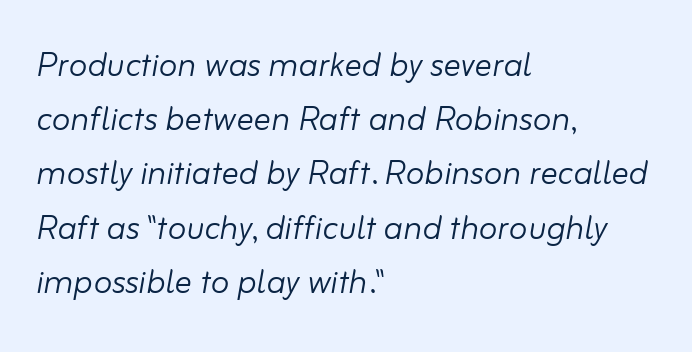
{"italic": "yes", "lean": "right", "slant_degrees": 10, "bold": "no", "weight": "light", "width": "normal", "stroke_contrast": "low", "x_height": "small", "monospaced": "no", "underline": "no", "align": "left", "line_spacing": "normal", "line_spacing_ratio": 1.26, "letter_spacing": "normal", "letter_spacing_em": 0.0, "glyph_px": 43}
